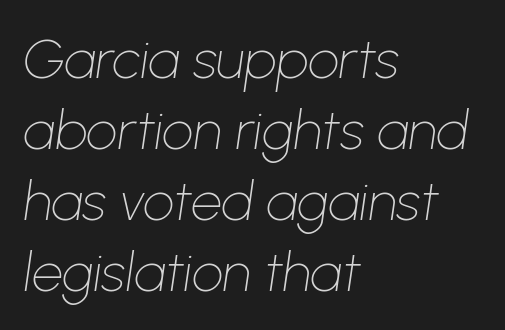
{"italic": "yes", "lean": "right", "slant_degrees": 8, "bold": "no", "weight": "thin", "width": "normal", "stroke_contrast": "low", "x_height": "medium", "monospaced": "no", "underline": "no", "align": "left", "line_spacing": "normal", "line_spacing_ratio": 1.29, "letter_spacing": "normal", "letter_spacing_em": 0.0, "glyph_px": 55}
